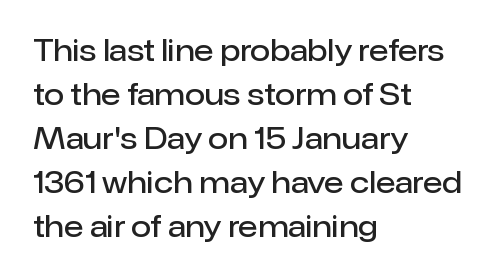
The line texture is even and compact thanks to regular tracking. Every row of glyphs begins at an identical x-position on the left. How heavy is the stroke? Medium-heavy — a semibold, shy of bold. Examine the stroke ends and you'll find no serifs. If you measured baseline to baseline, you'd find a middling distance.
